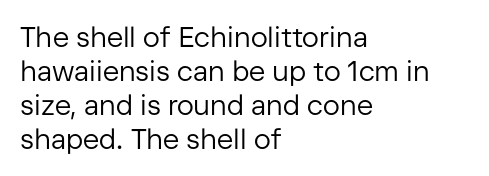
The image shows 28 px regular-weight sans-serif type, upright; set left-aligned, line spacing 1.21x, normal letter spacing, not underlined; low stroke contrast and a medium x-height.
